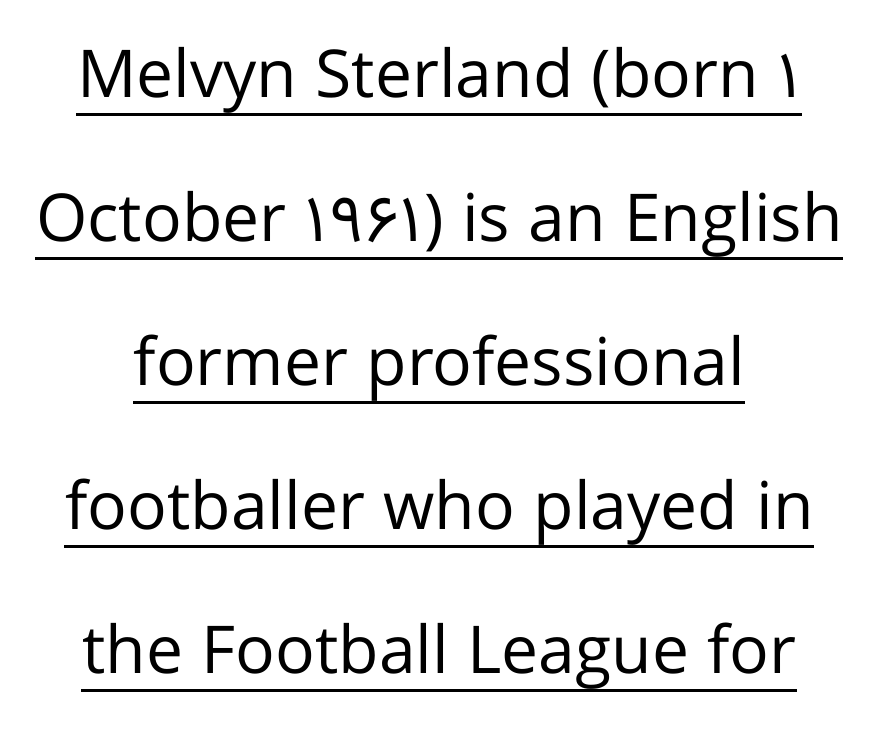
{"serif": "no", "italic": "no", "bold": "no", "weight": "regular", "width": "normal", "stroke_contrast": "low", "x_height": "medium", "monospaced": "no", "underline": "yes", "line_spacing": "loose", "line_spacing_ratio": 2.18, "letter_spacing": "normal", "letter_spacing_em": 0.0, "glyph_px": 66}
